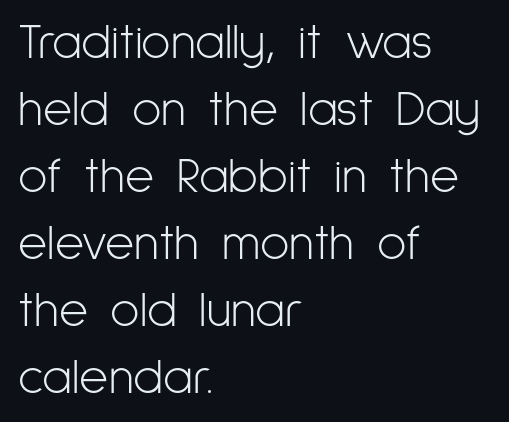
When letters stand straight like this, we call the style roman or upright. Examine the stroke ends and you'll find no serifs. This reads as an unemphasized weight, regular at the heaviest. Which margin do the lines hug? The left one — the right edge is uneven. Successive baselines arrive at the customary interval. Here the designer chose a conventional face with non-uniform glyph widths.
